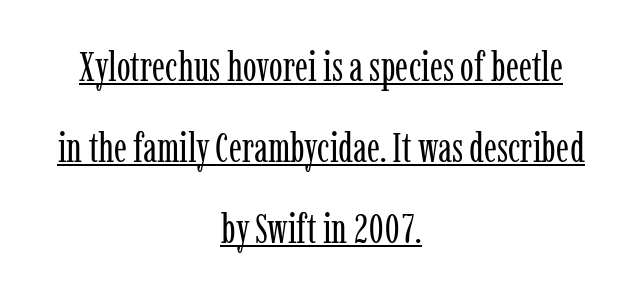
Q: Is the text bold? A: No.
Q: Is the text italic (slanted)? A: No, it is upright.
Q: Is the typeface a serif or a sans-serif typeface? A: Serif.
Q: Is the text underlined? A: Yes.
Q: How is the paragraph aligned? A: Centered.
Q: Is the spacing between letters normal or unusually wide? A: Normal.
Q: Is the spacing between lines tight, normal or loose? A: Loose.
Q: Width (condensed, normal, or wide)? A: Condensed.
Q: Stroke contrast? A: Low.
Q: x-height? A: Medium.
Q: Monospaced? A: No.
